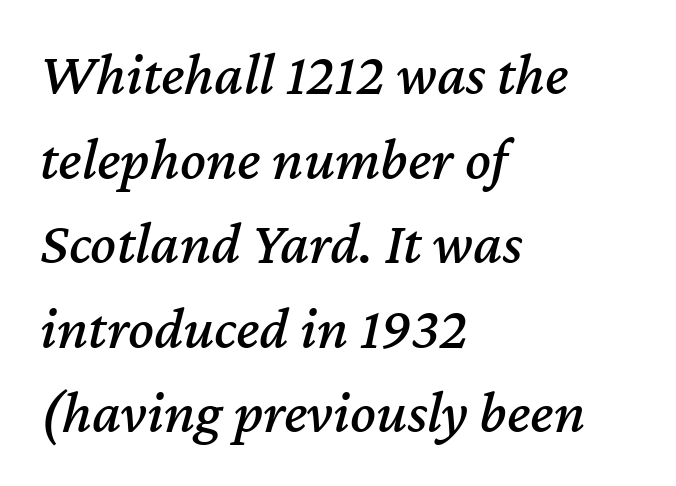
The image shows 60 px text type, italic (leaning right); set left-aligned, normal line spacing (1.41x), normal letter spacing, not underlined; medium stroke contrast and a medium x-height.
